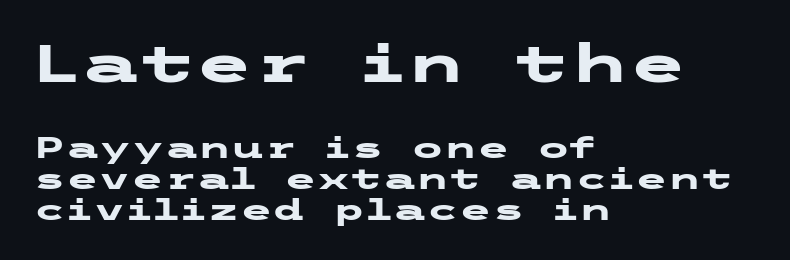
Posture: vertical. The passage shown is typeset with a sans-serif family. Reading down the block, your eye returns to a fixed left position each line. The initial chunk of copy outweighs the following chunk in type size. Caption: standard tracking, unaltered.
